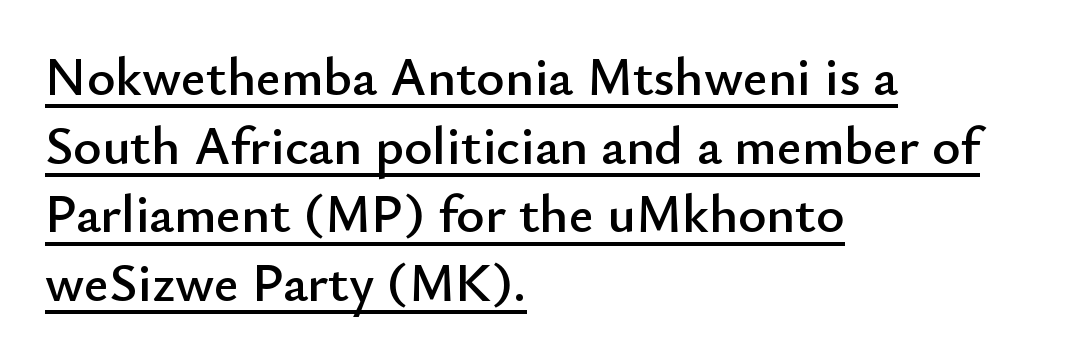
The image shows 54 px sans-serif type, upright; set left-aligned, normal line spacing (1.27x), normal letter spacing, underlined; low stroke contrast and a small x-height.
